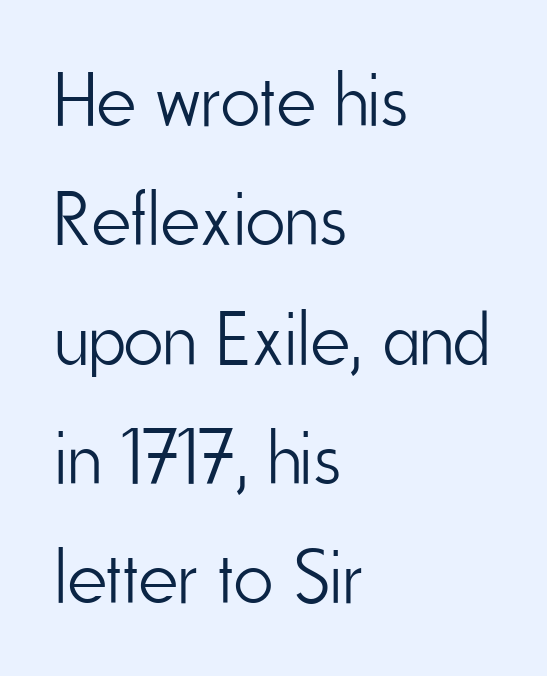
The image shows 76 px light, condensed sans-serif type, upright; set left-aligned, normal line spacing (1.57x), normal letter spacing, not underlined; low stroke contrast and a small x-height.
